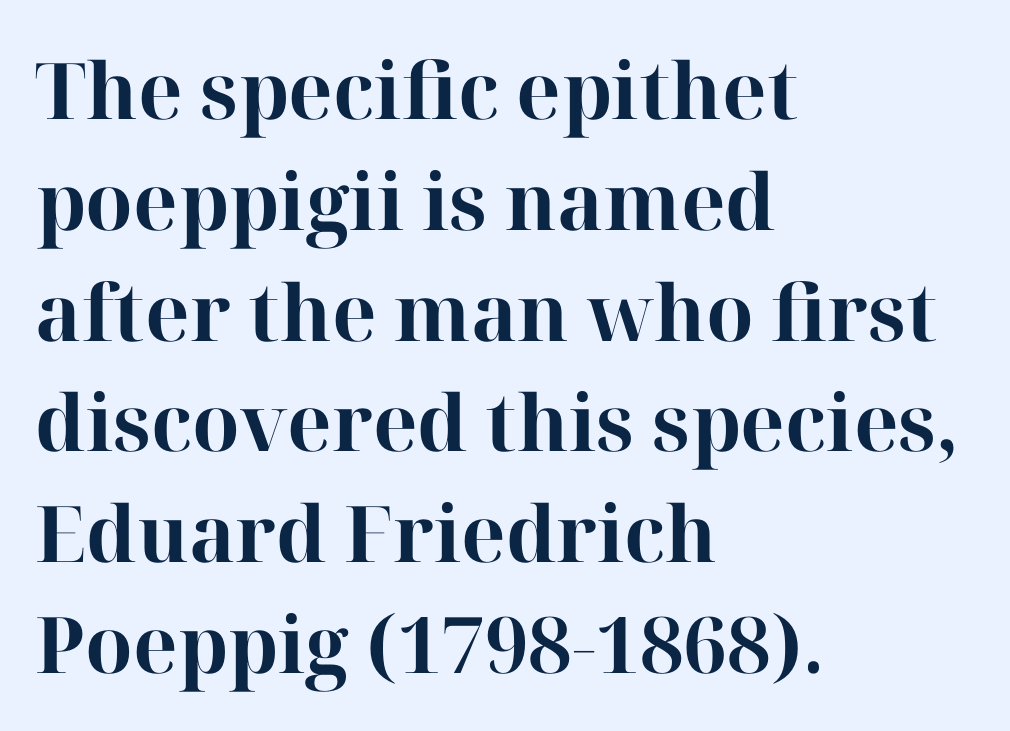
Q: Is the text bold? A: Yes.
Q: Is the text italic (slanted)? A: No, it is upright.
Q: Is the typeface a serif or a sans-serif typeface? A: Serif.
Q: Is the text underlined? A: No.
Q: How is the paragraph aligned? A: Left-aligned.
Q: Is the spacing between letters normal or unusually wide? A: Normal.
Q: Is the spacing between lines tight, normal or loose? A: Normal.
Q: Width (condensed, normal, or wide)? A: Normal.
Q: Stroke contrast? A: High.
Q: x-height? A: Medium.
Q: Monospaced? A: No.
